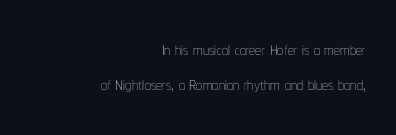
The image shows 24 px text type, upright; set right-aligned, normal line spacing (1.45x), normal letter spacing, not underlined.
